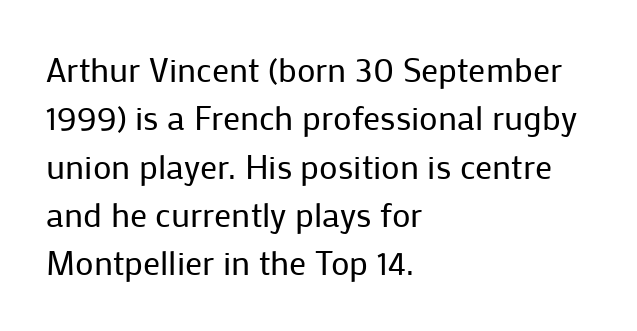
Nobody drew a line under any word here. The passage shown is typed in a proportional face where columns would drift. Examine the stroke ends and you'll find no serifs. In CSS terms this would be text-align: left.
